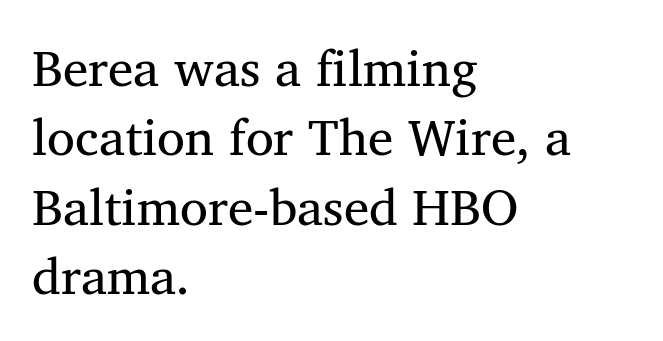
Q: Is the text bold? A: No.
Q: Is the text italic (slanted)? A: No, it is upright.
Q: Is the typeface a serif or a sans-serif typeface? A: Serif.
Q: Is the text underlined? A: No.
Q: How is the paragraph aligned? A: Left-aligned.
Q: Is the spacing between letters normal or unusually wide? A: Normal.
Q: Is the spacing between lines tight, normal or loose? A: Normal.
Q: Width (condensed, normal, or wide)? A: Normal.
Q: Stroke contrast? A: Medium.
Q: x-height? A: Medium.
Q: Monospaced? A: No.
